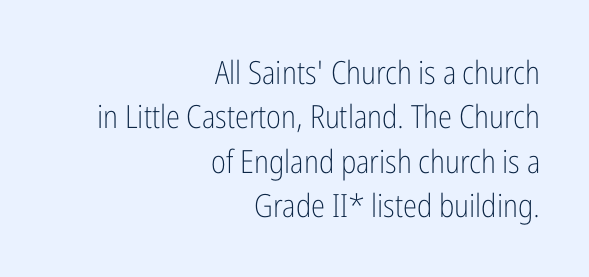
{"serif": "no", "italic": "no", "bold": "no", "weight": "light", "width": "condensed", "stroke_contrast": "low", "x_height": "medium", "monospaced": "no", "underline": "no", "align": "right", "line_spacing": "normal", "line_spacing_ratio": 1.39, "letter_spacing": "normal", "letter_spacing_em": 0.0, "glyph_px": 32}
